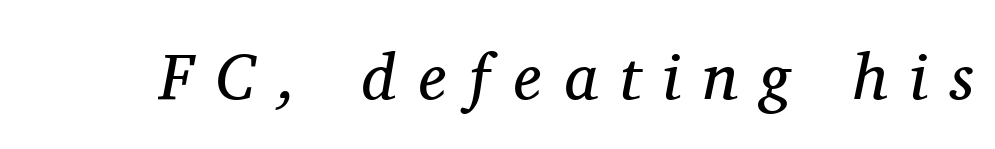
{"serif": "yes", "italic": "yes", "lean": "right", "slant_degrees": 11, "bold": "no", "weight": "regular", "width": "normal", "stroke_contrast": "medium", "x_height": "medium", "monospaced": "no", "underline": "no", "letter_spacing": "wide", "letter_spacing_em": 0.35, "glyph_px": 65}
